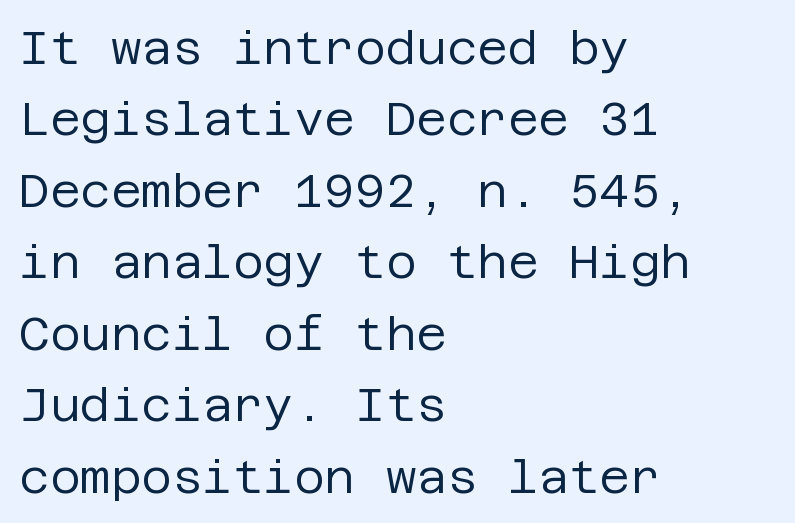
Q: Is the text bold? A: No.
Q: Is the text italic (slanted)? A: No, it is upright.
Q: Is the typeface a serif or a sans-serif typeface? A: Sans-serif.
Q: Is the text underlined? A: No.
Q: How is the paragraph aligned? A: Left-aligned.
Q: Is the spacing between letters normal or unusually wide? A: Normal.
Q: Is the spacing between lines tight, normal or loose? A: Normal.
Q: Width (condensed, normal, or wide)? A: Normal.
Q: Stroke contrast? A: Low.
Q: x-height? A: Large.
